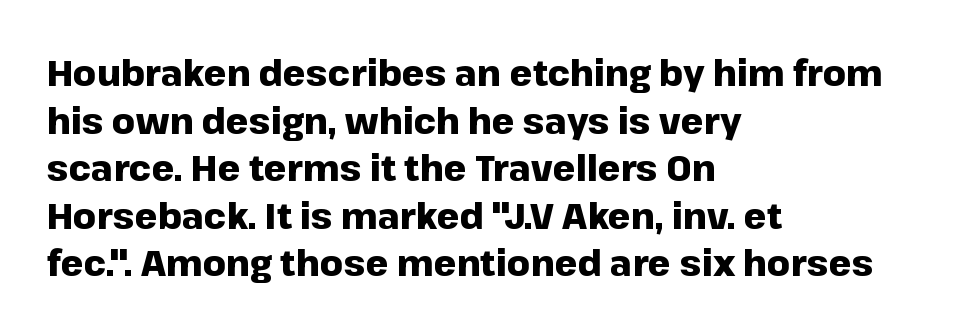
{"serif": "no", "italic": "no", "bold": "yes", "weight": "heavy", "width": "normal", "stroke_contrast": "low", "x_height": "medium", "monospaced": "no", "underline": "no", "align": "left", "line_spacing": "normal", "line_spacing_ratio": 1.32, "letter_spacing": "normal", "letter_spacing_em": 0.0, "glyph_px": 36}
